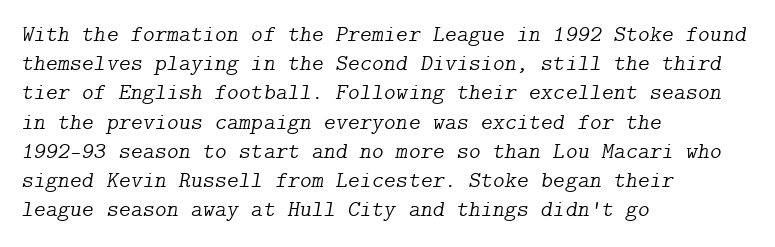
Line starts are locked; line ends wander. Letters rest on an invisible, unmarked baseline. Between one letter and the next there's only the usual sliver of space. The letters are slanted; this is an italic face. Leading matches the norm, producing a regular column.
